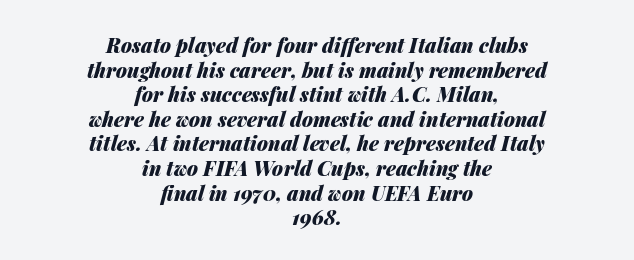
Any mark beneath the type? The region is blank. Is the block centered? Yes — each line is placed symmetrically about the middle. The letters are bold, with thick, heavy strokes. Slanted lettering throughout. How are the letters spaced? Ordinarily, with no added tracking.
